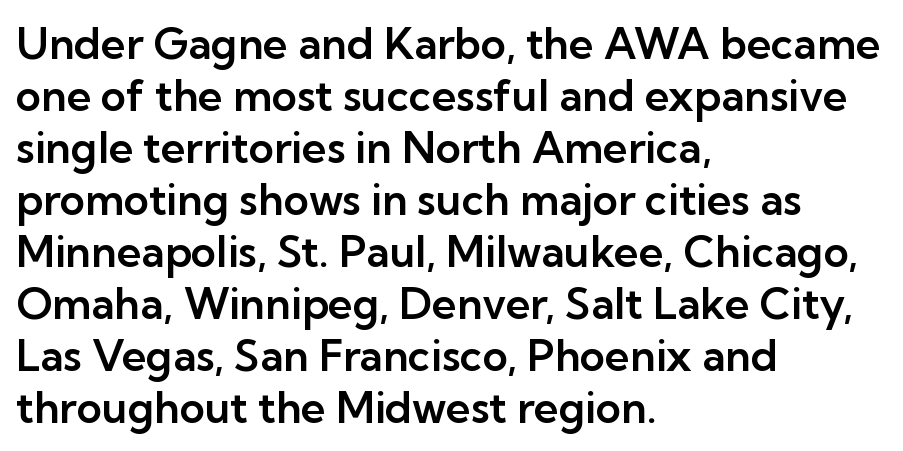
Does the lettering tilt? It doesn't — this is upright. Which margin do the lines hug? The left one — the right edge is uneven. The gaps between neighbouring characters are ordinary and unremarkable. Rule under the text: the space is simply empty.
